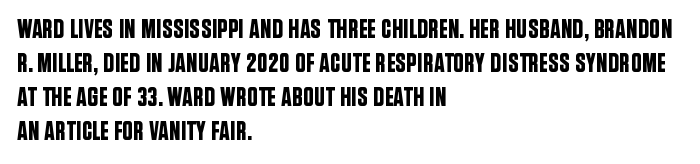
This sample uses plain, unmodified letter spacing. The setting favours the left margin, as ordinary paragraphs usually do. Does the lettering tilt? It doesn't — this is upright. Is there much room between lines? A standard amount, neither cramped nor airy.
